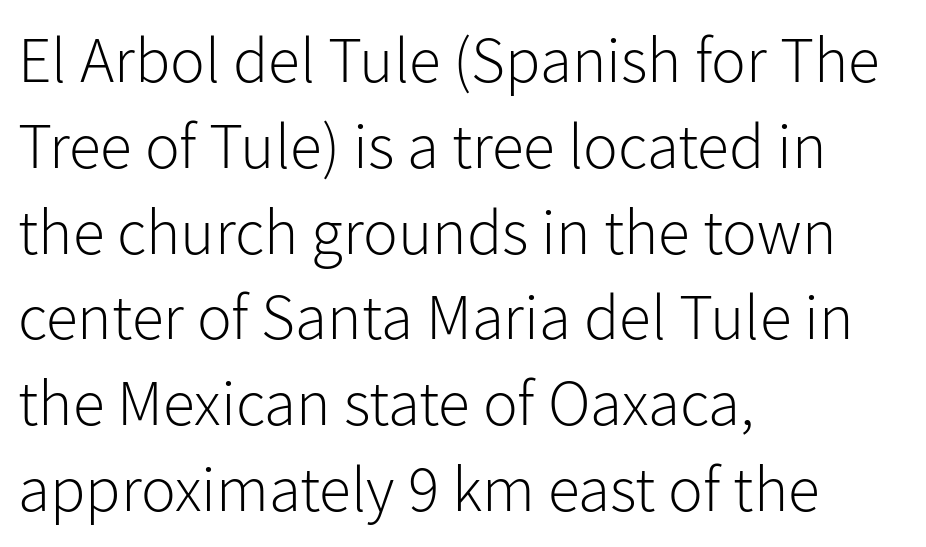
The image shows 65 px light sans-serif type, upright; set left-aligned, normal line spacing (1.32x), normal letter spacing, not underlined; low stroke contrast and a medium x-height.
